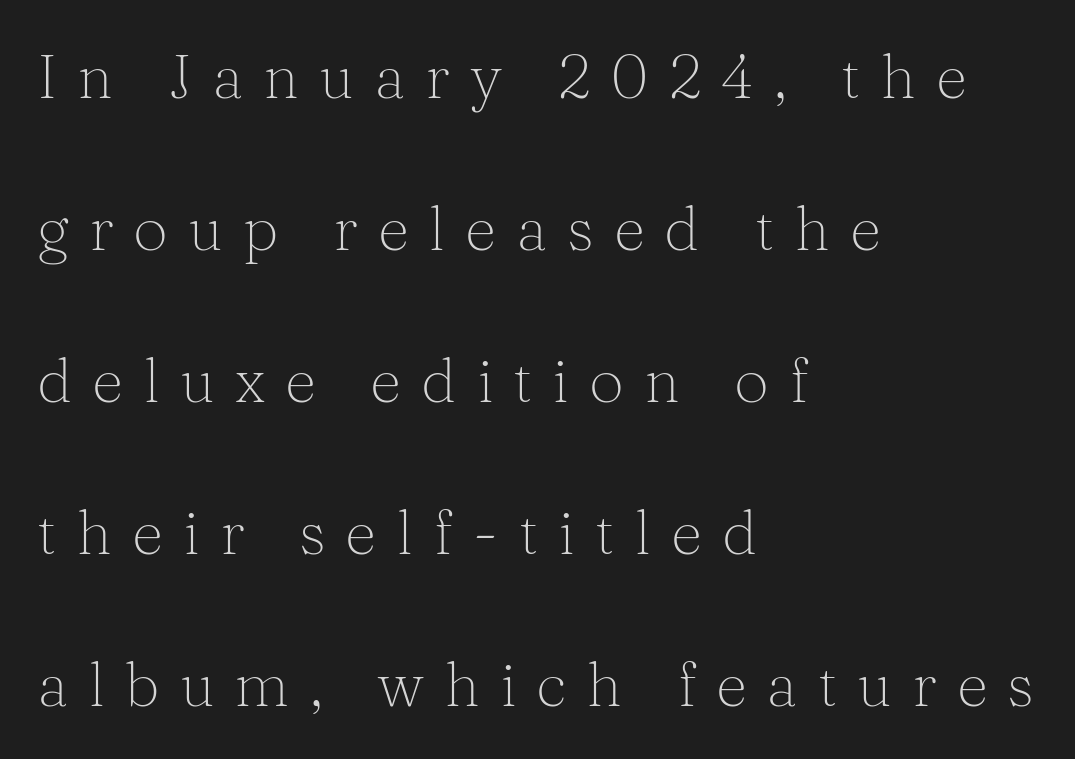
{"serif": "yes", "italic": "no", "bold": "no", "weight": "light", "width": "normal", "stroke_contrast": "medium", "x_height": "medium", "monospaced": "no", "underline": "no", "align": "left", "line_spacing": "loose", "line_spacing_ratio": 2.45, "letter_spacing": "wide", "letter_spacing_em": 0.32, "glyph_px": 62}
